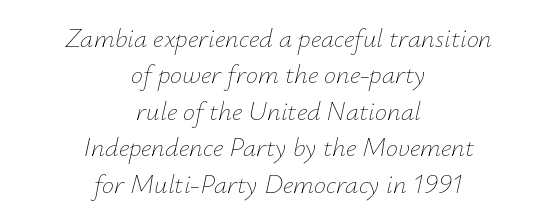
The image shows 27 px text type, italic (leaning right); set centered, normal line spacing (1.35x), normal letter spacing, not underlined.
